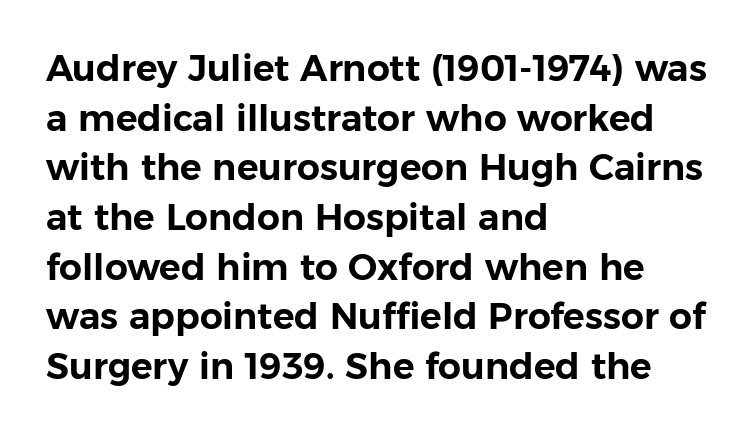
The image shows 36 px sans-serif type, upright; set left-aligned, normal line spacing (1.38x), normal letter spacing, not underlined; low stroke contrast and a medium x-height.
